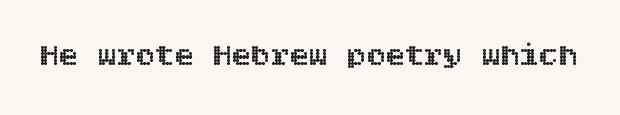
Q: Is the text italic (slanted)? A: No, it is upright.
Q: Is the text underlined? A: No.
Q: Is the spacing between letters normal or unusually wide? A: Normal.
Q: Width (condensed, normal, or wide)? A: Normal.
Q: x-height? A: Large.
